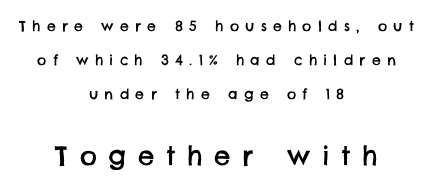
The image shows 26 px text type; set centered, loose line spacing (2.42x), unusually wide letter spacing (+0.45 em), not underlined; the second (bottom) block is 1.86x larger.
